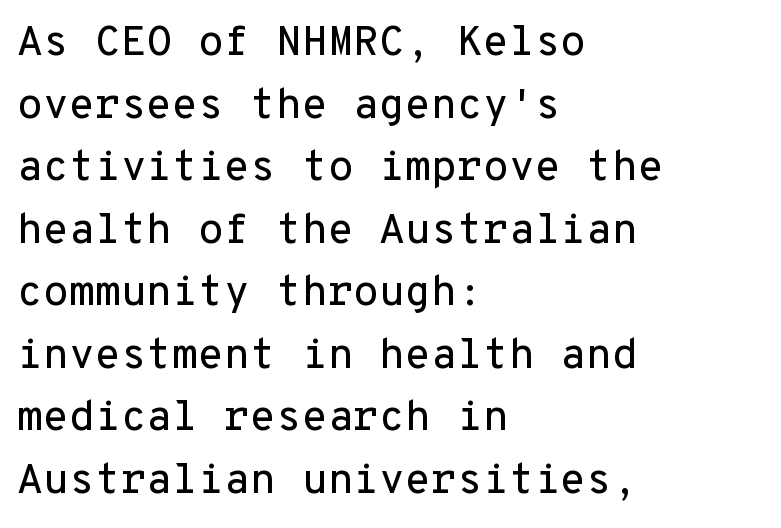
{"serif": "no", "italic": "no", "width": "normal", "stroke_contrast": "low", "x_height": "medium", "monospaced": "yes", "underline": "no", "align": "left", "line_spacing": "normal", "line_spacing_ratio": 1.49, "letter_spacing": "normal", "letter_spacing_em": 0.0, "glyph_px": 42}
